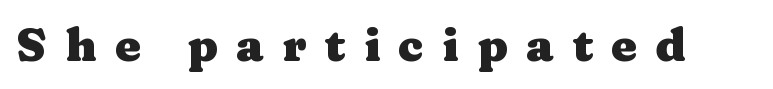
The image shows 46 px heavy, wide serif type, upright; set unusually wide letter spacing (+0.4 em), not underlined; medium stroke contrast and a medium x-height.
